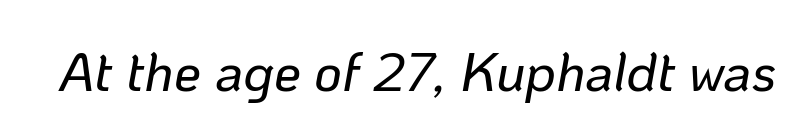
Q: Is the text italic (slanted)? A: Yes, it leans right by about 10 degrees.
Q: Is the text underlined? A: No.
Q: Is the spacing between letters normal or unusually wide? A: Normal.
Q: Width (condensed, normal, or wide)? A: Normal.
Q: Stroke contrast? A: Low.
Q: x-height? A: Medium.
Q: Monospaced? A: No.
